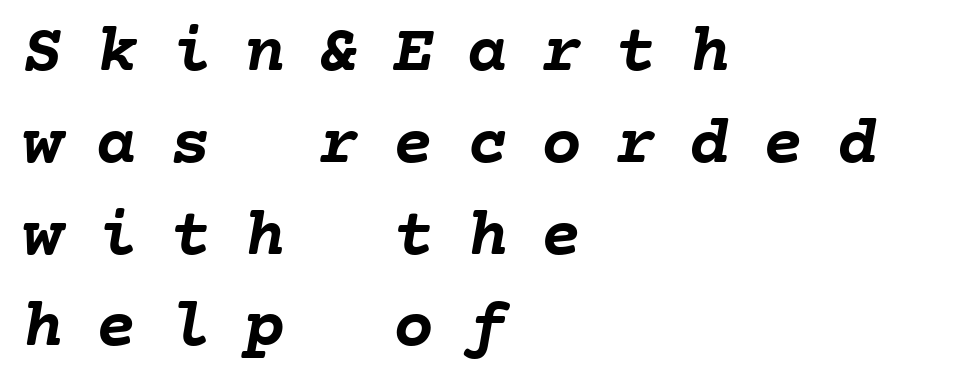
Q: Is the text bold? A: Yes.
Q: Is the text underlined? A: No.
Q: How is the paragraph aligned? A: Left-aligned.
Q: Is the spacing between letters normal or unusually wide? A: Unusually wide.
Q: Is the spacing between lines tight, normal or loose? A: Normal.
Q: Width (condensed, normal, or wide)? A: Normal.
Q: Stroke contrast? A: Low.
Q: x-height? A: Medium.
Q: Monospaced? A: Yes.
